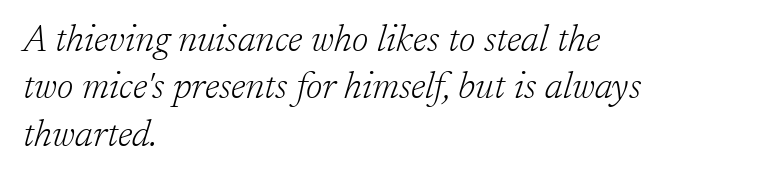
Reading down the column, the eye jumps a familiar distance to each next line. Every character sits at an angle, as italics do. A clean baseline with only descenders dipping below it. Horizontally, the lines are justified to the leading edge only. The face used here is proportionally spaced, like ordinary book or web type. Words appear dense and cohesive because spacing is normal.
